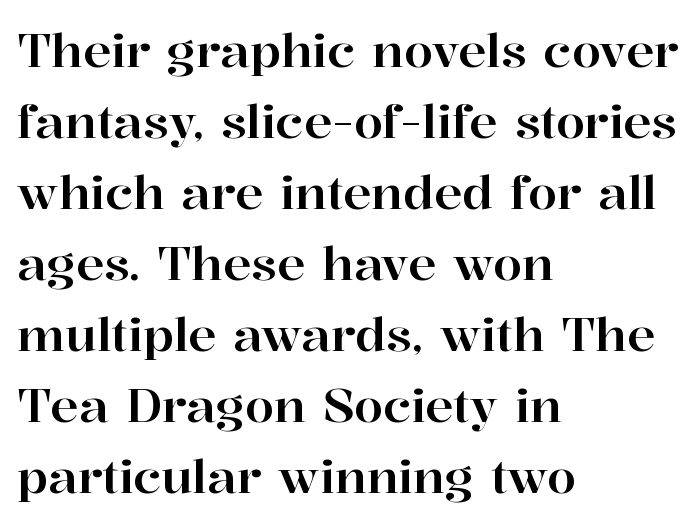
Q: Is the text italic (slanted)? A: No, it is upright.
Q: Is the typeface a serif or a sans-serif typeface? A: Serif.
Q: Is the text underlined? A: No.
Q: How is the paragraph aligned? A: Left-aligned.
Q: Is the spacing between letters normal or unusually wide? A: Normal.
Q: Is the spacing between lines tight, normal or loose? A: Normal.
Q: Width (condensed, normal, or wide)? A: Normal.
Q: Stroke contrast? A: High.
Q: x-height? A: Medium.
Q: Monospaced? A: No.
